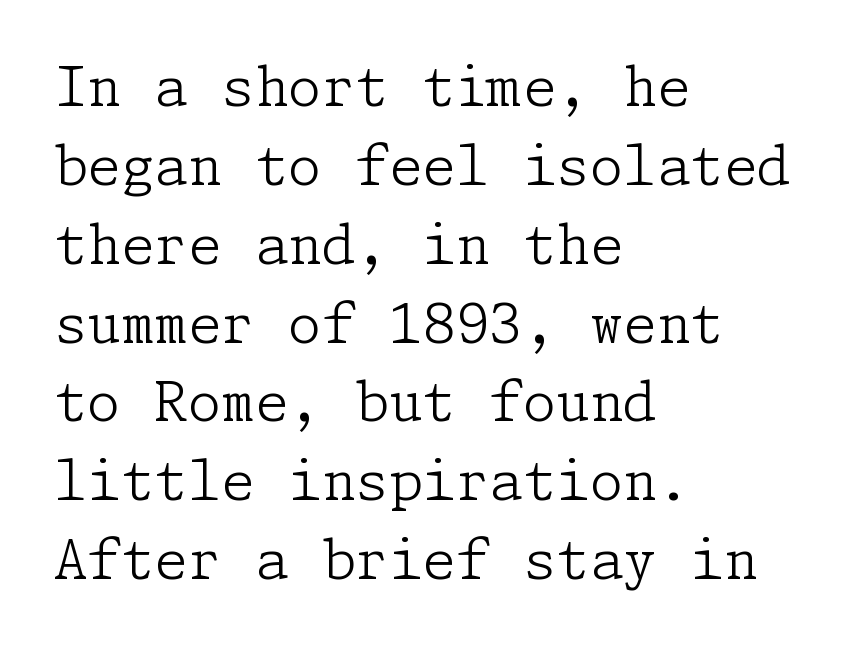
If you drew a line through each stem, it would be perfectly vertical. On a weight scale, this lands at 450 or below. What kind of face is this? One with serifs. Rows of type keep a routine distance in the vertical direction.
